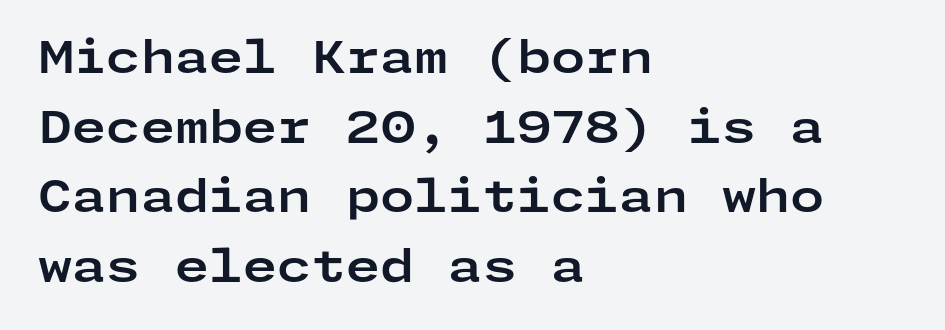
This sample uses plain, unmodified letter spacing. On the weight axis this lands at bold, roughly 700. These lines are set flush left with a ragged right edge. Posture: upright roman. A clean baseline with only descenders dipping below it.
